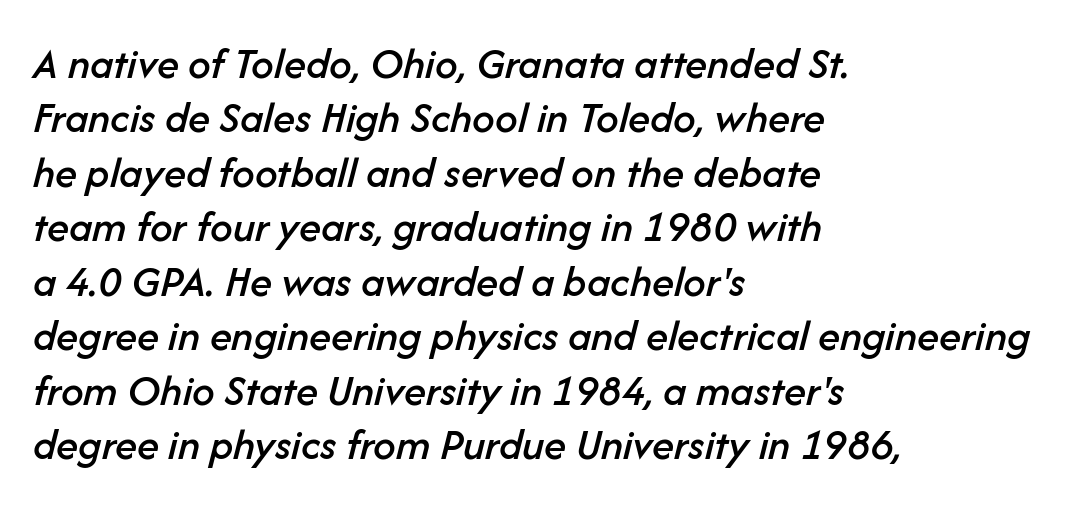
The image shows 45 px text type, italic (leaning right); set left-aligned, line spacing 1.21x, normal letter spacing, not underlined; low stroke contrast and a medium x-height.
